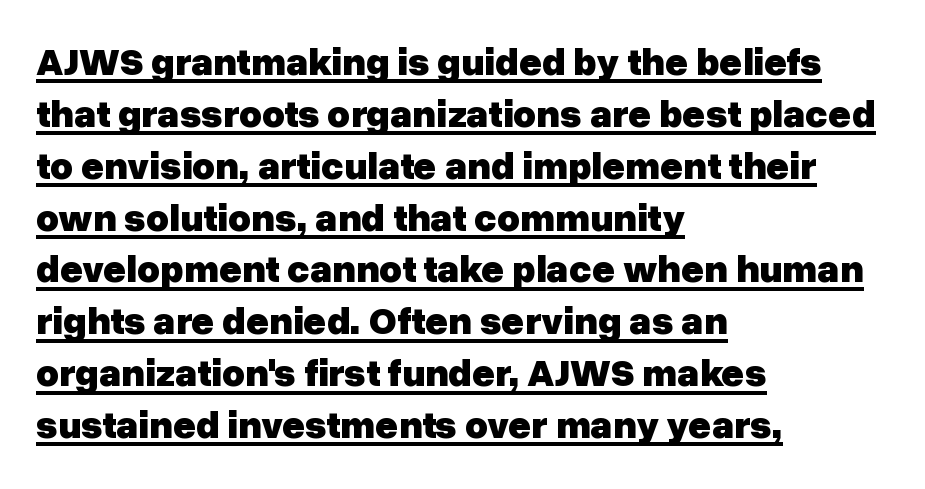
{"serif": "no", "italic": "no", "bold": "yes", "weight": "heavy", "width": "normal", "stroke_contrast": "low", "x_height": "medium", "monospaced": "no", "underline": "yes", "align": "left", "line_spacing": "normal", "line_spacing_ratio": 1.33, "letter_spacing": "normal", "letter_spacing_em": 0.0, "glyph_px": 39}
